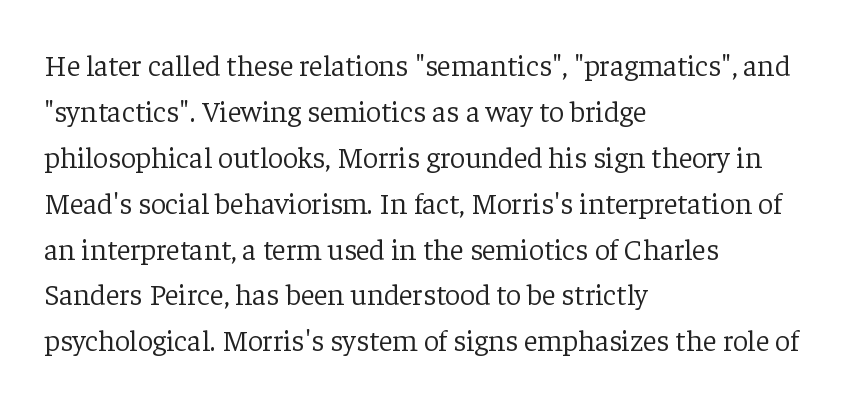
Q: Is the text bold? A: No.
Q: Is the text italic (slanted)? A: No, it is upright.
Q: Is the typeface a serif or a sans-serif typeface? A: Serif.
Q: Is the text underlined? A: No.
Q: How is the paragraph aligned? A: Left-aligned.
Q: Is the spacing between letters normal or unusually wide? A: Normal.
Q: Is the spacing between lines tight, normal or loose? A: Normal.
Q: Width (condensed, normal, or wide)? A: Normal.
Q: Stroke contrast? A: Low.
Q: x-height? A: Medium.
Q: Monospaced? A: No.
